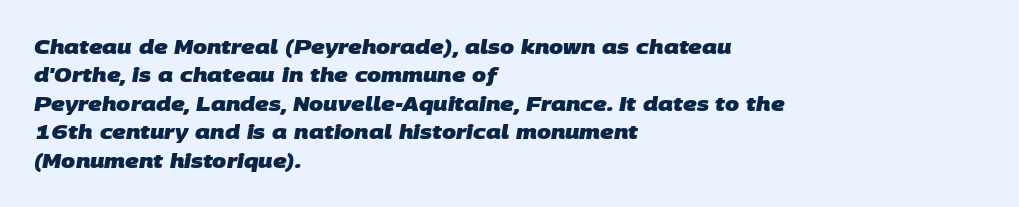
No extra tracking has been applied to these lines. Reading down the block, your eye returns to a fixed left position each line. Whoever set this chose a conventional vertical rhythm. Emphasis by weight is at full strength: bold.
